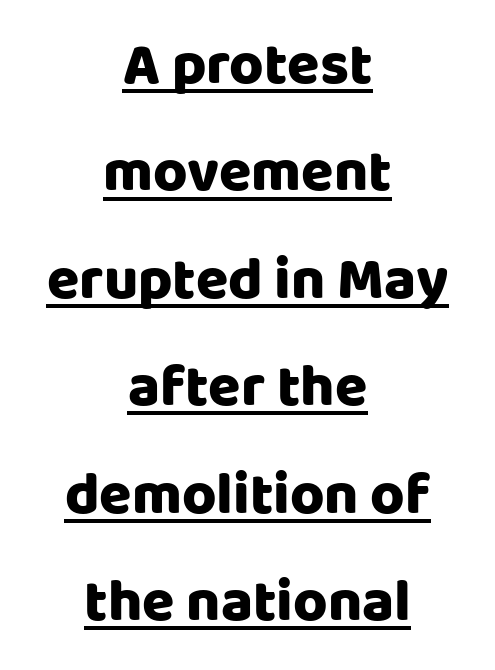
The image shows 59 px heavy sans-serif type, upright; set centered, line spacing 1.82x, normal letter spacing, underlined; low stroke contrast and a large x-height.
